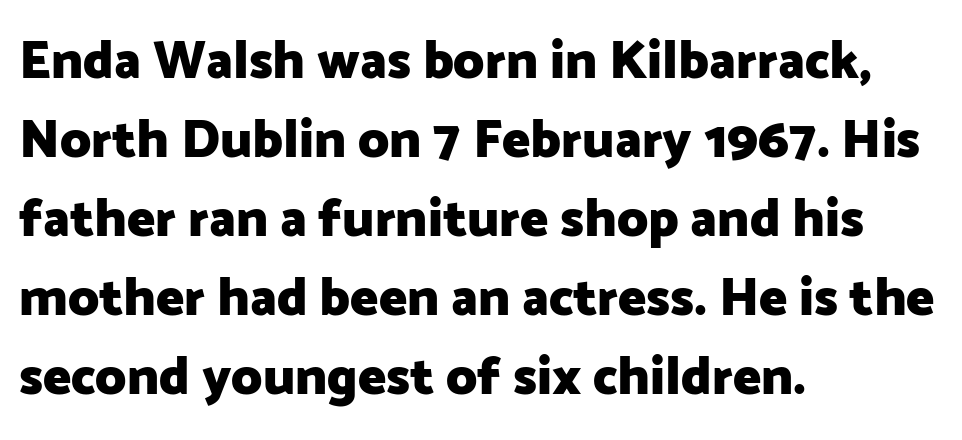
The image shows 53 px heavy sans-serif type, upright; set left-aligned, normal line spacing (1.49x), normal letter spacing, not underlined; low stroke contrast and a medium x-height.
